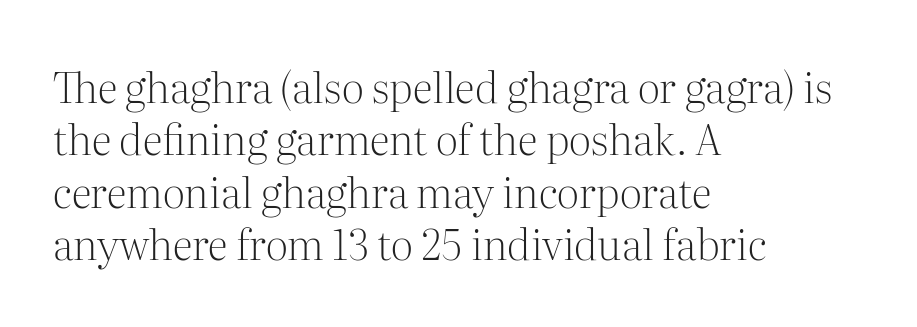
{"serif": "yes", "italic": "no", "bold": "no", "weight": "light", "width": "normal", "stroke_contrast": "medium", "x_height": "medium", "monospaced": "no", "underline": "no", "align": "left", "line_spacing": "normal", "line_spacing_ratio": 1.25, "letter_spacing": "normal", "letter_spacing_em": 0.0, "glyph_px": 42}
